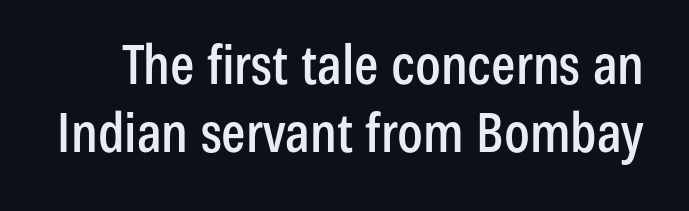
The image shows 54 px condensed sans-serif type, upright; set normal line spacing (1.26x), normal letter spacing, not underlined; low stroke contrast and a medium x-height.
